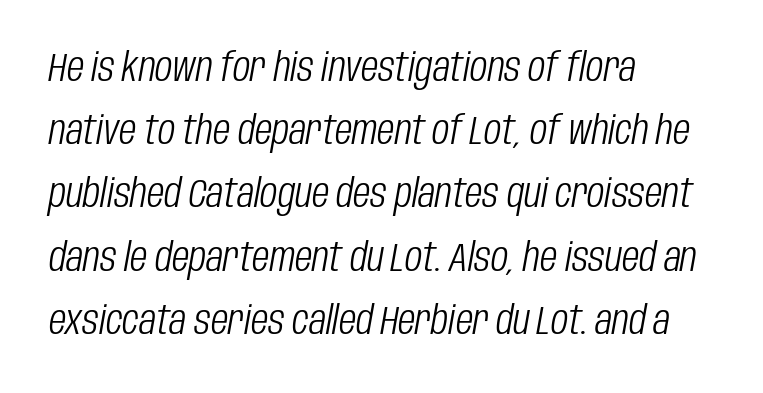
Q: Is the text bold? A: No.
Q: Is the text italic (slanted)? A: Yes, it leans right by about 10 degrees.
Q: Is the text underlined? A: No.
Q: How is the paragraph aligned? A: Left-aligned.
Q: Is the spacing between letters normal or unusually wide? A: Normal.
Q: Is the spacing between lines tight, normal or loose? A: Normal.
Q: Width (condensed, normal, or wide)? A: Condensed.
Q: Stroke contrast? A: Low.
Q: x-height? A: Large.
Q: Monospaced? A: No.
